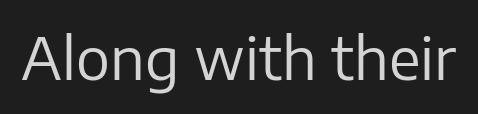
{"serif": "no", "italic": "no", "bold": "no", "weight": "regular", "width": "normal", "stroke_contrast": "low", "x_height": "medium", "monospaced": "no", "underline": "no", "letter_spacing": "normal", "letter_spacing_em": 0.0, "glyph_px": 57}
